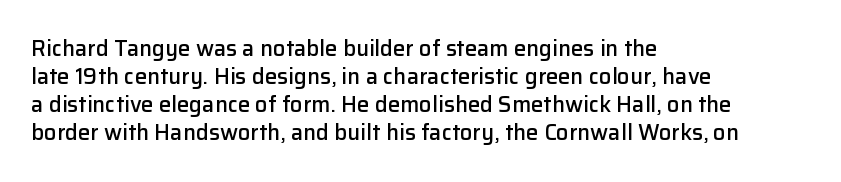
Q: Is the text bold? A: Semi-bold.
Q: Is the text italic (slanted)? A: No, it is upright.
Q: Is the text underlined? A: No.
Q: How is the paragraph aligned? A: Left-aligned.
Q: Is the spacing between letters normal or unusually wide? A: Normal.
Q: Is the spacing between lines tight, normal or loose? A: Normal.
